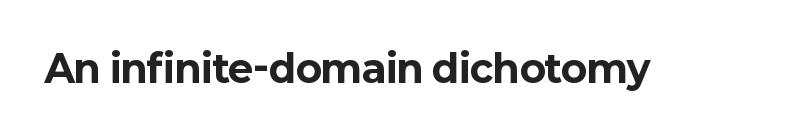
{"serif": "no", "italic": "no", "bold": "yes", "weight": "bold", "width": "normal", "stroke_contrast": "low", "x_height": "medium", "monospaced": "no", "underline": "no", "letter_spacing": "normal", "letter_spacing_em": 0.0, "glyph_px": 38}
